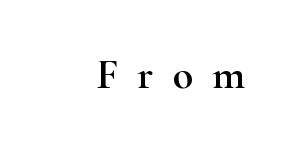
The image shows 42 px wide serif type, upright; set unusually wide letter spacing (+0.46 em), not underlined; high stroke contrast and a small x-height.
